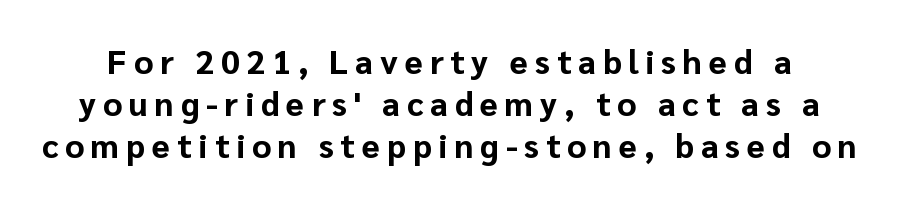
{"serif": "no", "italic": "no", "bold": "yes", "weight": "bold", "width": "normal", "stroke_contrast": "low", "x_height": "medium", "monospaced": "no", "underline": "no", "line_spacing": "normal", "line_spacing_ratio": 1.27, "letter_spacing": "wide", "letter_spacing_em": 0.21, "glyph_px": 33}
